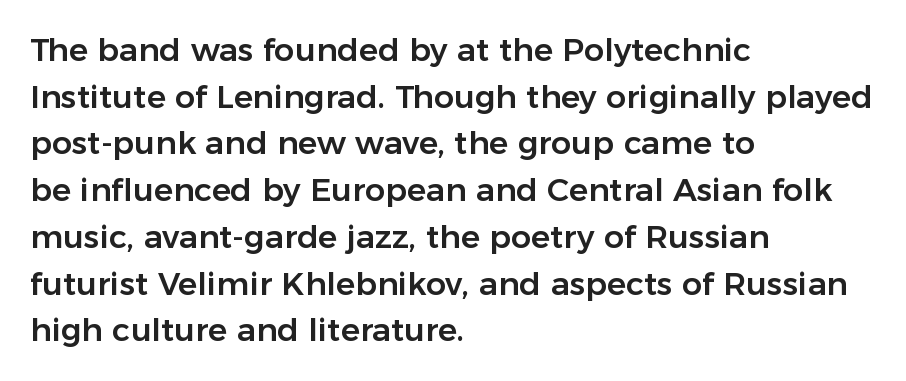
Whoever set this chose a conventional vertical rhythm. The rendering anchors every line to the left-hand side. A typesetter would label this face a sans. A typesetter would call this proportional, since set widths differ per character. You can tell it's not italic because the verticals are truly vertical. Plain, unruled lines of type.
